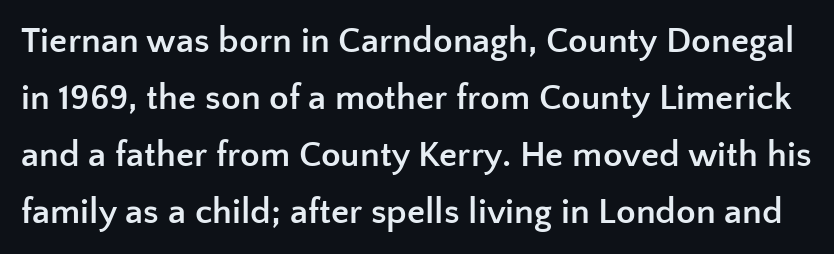
Q: Is the text bold? A: Yes.
Q: Is the text italic (slanted)? A: No, it is upright.
Q: Is the typeface a serif or a sans-serif typeface? A: Sans-serif.
Q: Is the text underlined? A: No.
Q: Is the spacing between letters normal or unusually wide? A: Normal.
Q: Is the spacing between lines tight, normal or loose? A: Normal.
Q: Width (condensed, normal, or wide)? A: Normal.
Q: Stroke contrast? A: Low.
Q: x-height? A: Medium.
Q: Monospaced? A: No.
